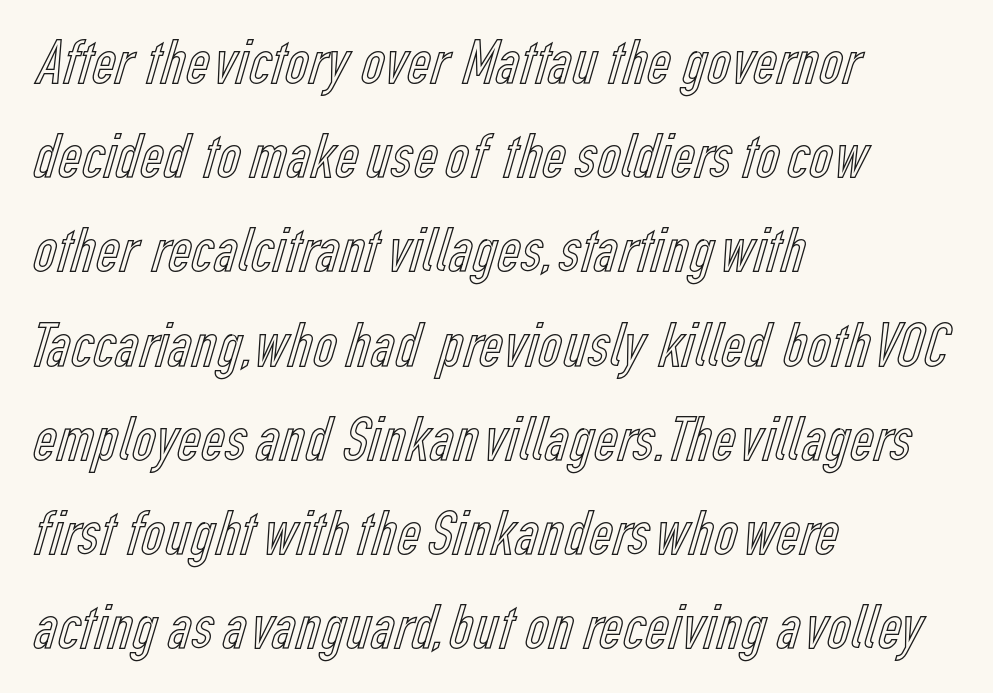
Q: Is the text italic (slanted)? A: Yes.
Q: Is the text underlined? A: No.
Q: How is the paragraph aligned? A: Left-aligned.
Q: Is the spacing between letters normal or unusually wide? A: Normal.
Q: Is the spacing between lines tight, normal or loose? A: Normal.
Q: Width (condensed, normal, or wide)? A: Condensed.
Q: x-height? A: Medium.
Q: Monospaced? A: No.
